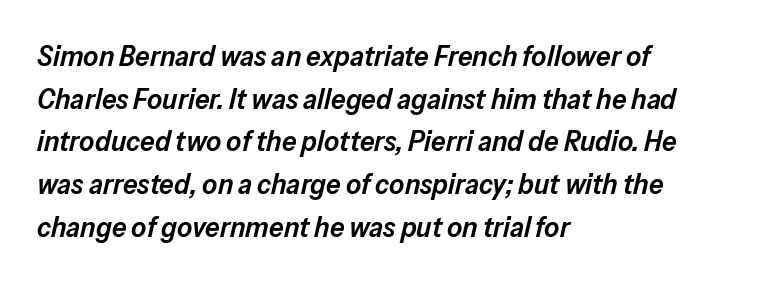
The image shows 29 px semibold type, italic (leaning right); set left-aligned, normal line spacing (1.47x), normal letter spacing, not underlined; low stroke contrast and a medium x-height.
